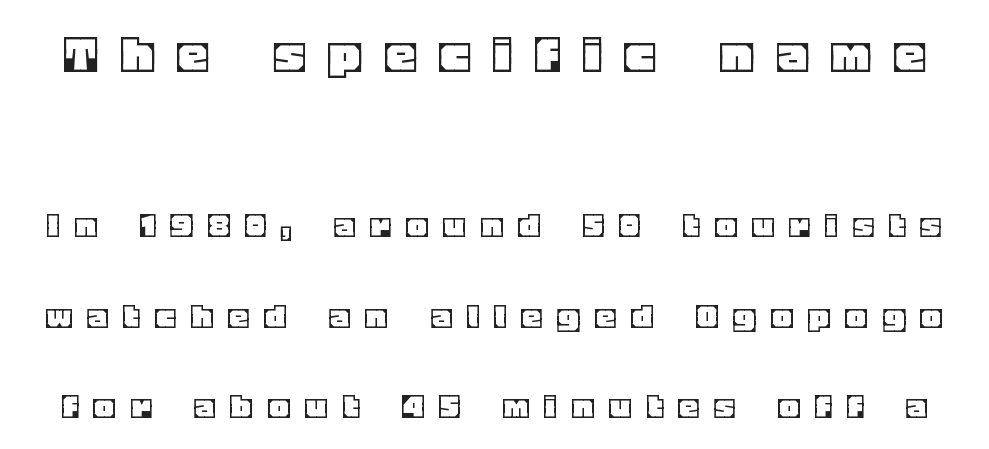
{"italic": "no", "width": "normal", "x_height": "large", "monospaced": "no", "underline": "no", "line_spacing": "loose", "line_spacing_ratio": 2.31, "letter_spacing": "wide", "letter_spacing_em": 0.43, "larger_block": "first", "size_ratio": 1.51, "glyph_px": 59}
